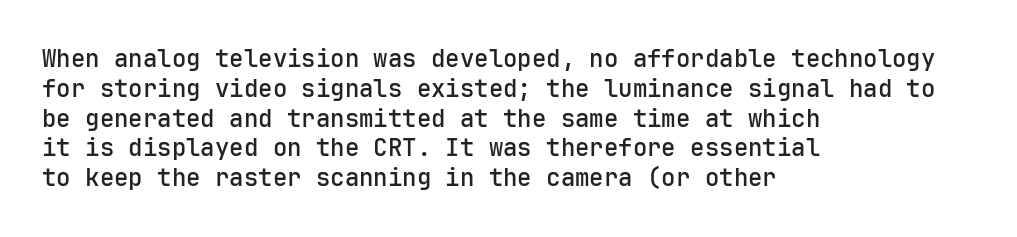
Q: Is the text bold? A: Semi-bold.
Q: Is the text italic (slanted)? A: No, it is upright.
Q: Is the text underlined? A: No.
Q: How is the paragraph aligned? A: Left-aligned.
Q: Is the spacing between letters normal or unusually wide? A: Normal.
